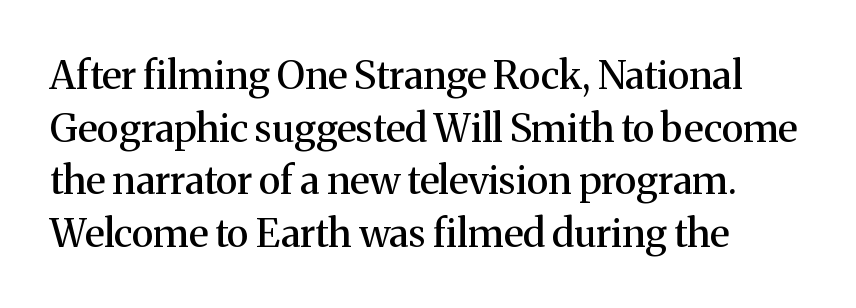
{"serif": "yes", "italic": "no", "width": "normal", "stroke_contrast": "medium", "x_height": "medium", "monospaced": "no", "underline": "no", "align": "left", "line_spacing": "normal", "line_spacing_ratio": 1.35, "letter_spacing": "normal", "letter_spacing_em": 0.0, "glyph_px": 39}
